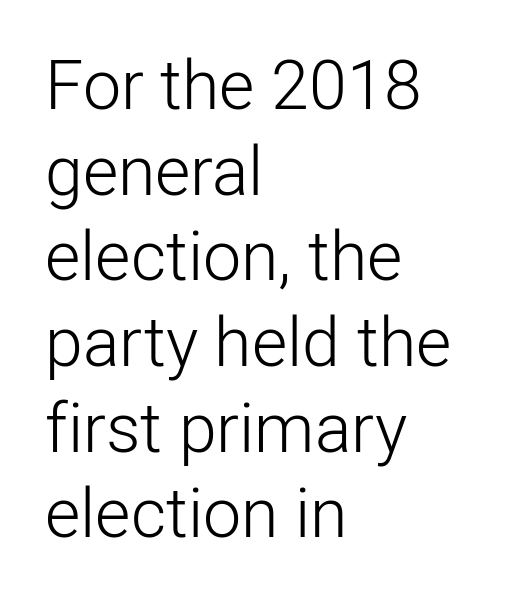
Font category for this specimen: sans-serif. In terms of letterspacing, this is plain default setting. Weight: regular or lighter. The ragged edge is on the right, which tells us the setting is flush left.
